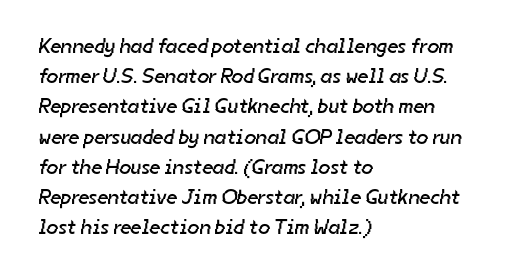
Q: Is the text bold? A: No.
Q: Is the text underlined? A: No.
Q: How is the paragraph aligned? A: Left-aligned.
Q: Is the spacing between letters normal or unusually wide? A: Normal.
Q: Is the spacing between lines tight, normal or loose? A: Normal.
